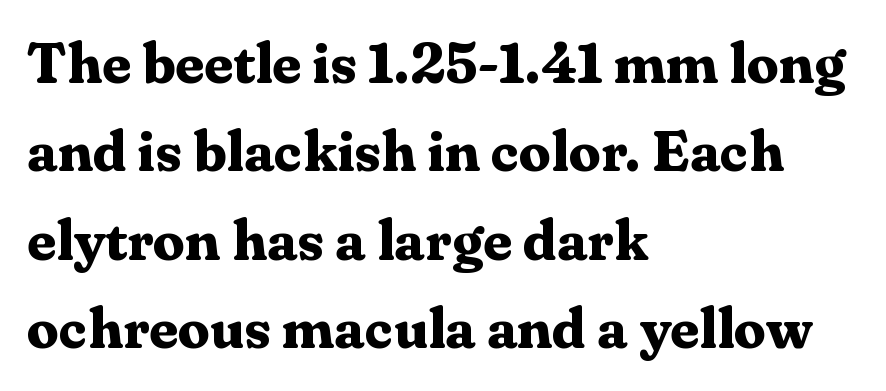
What kind of face is this? One with serifs. The lettering stays uniformly vertical, giving the passage a roman look. Between one letter and the next there's only the usual sliver of space. Horizontal alignment here is leftward, the default for most running prose.
